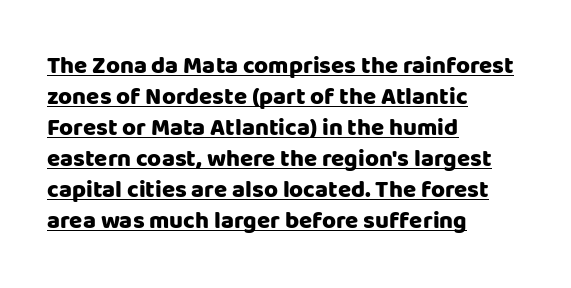
Vertical spacing — default. As a designer I'd log this as weight 700, bold. Rendered with straight, roman letterforms. Caption: standard tracking, unaltered. Reading down the block, your eye returns to a fixed left position each line. Students, observe the line beneath the letters — that is underlining.
